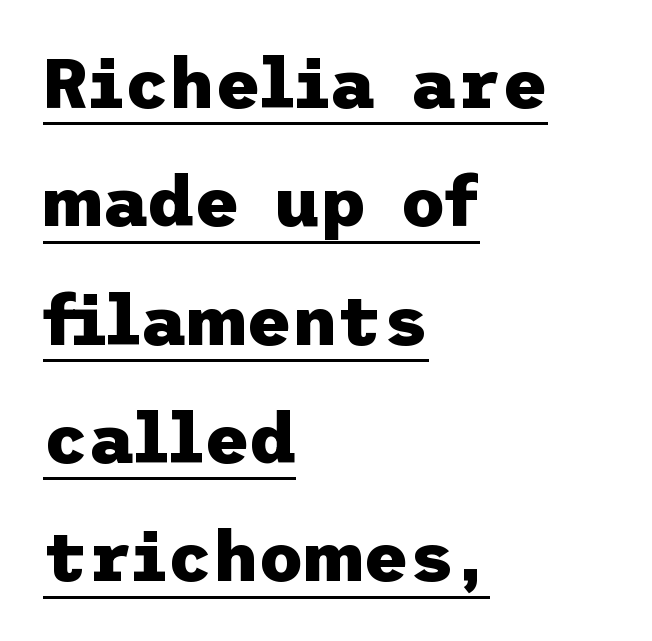
The image shows 70 px heavy sans-serif type, upright; set left-aligned, normal line spacing (1.69x), normal letter spacing, underlined; low stroke contrast and a medium x-height.
